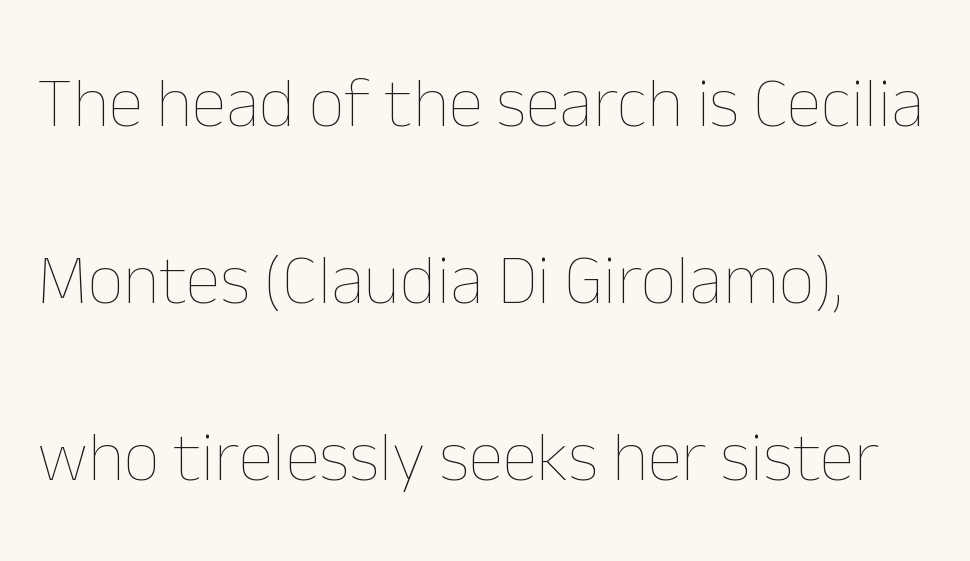
{"italic": "no", "bold": "no", "weight": "thin", "width": "normal", "stroke_contrast": "low", "x_height": "medium", "monospaced": "no", "underline": "no", "line_spacing": "loose", "line_spacing_ratio": 2.49, "letter_spacing": "normal", "letter_spacing_em": 0.0, "glyph_px": 71}
